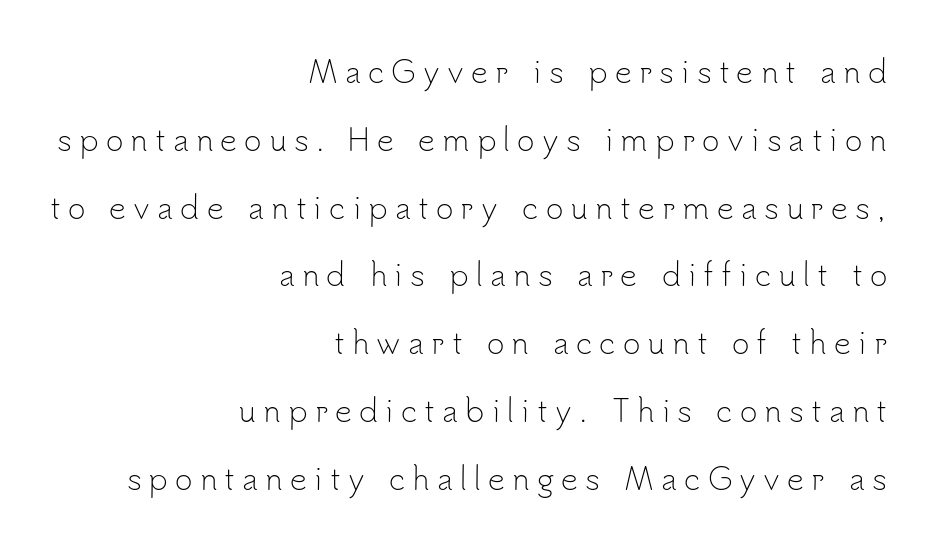
Q: Is the text bold? A: No.
Q: Is the text italic (slanted)? A: No, it is upright.
Q: Is the typeface a serif or a sans-serif typeface? A: Sans-serif.
Q: Is the text underlined? A: No.
Q: How is the paragraph aligned? A: Right-aligned.
Q: Is the spacing between letters normal or unusually wide? A: Unusually wide.
Q: Is the spacing between lines tight, normal or loose? A: Loose.
Q: Width (condensed, normal, or wide)? A: Normal.
Q: Stroke contrast? A: Low.
Q: x-height? A: Small.
Q: Monospaced? A: No.
